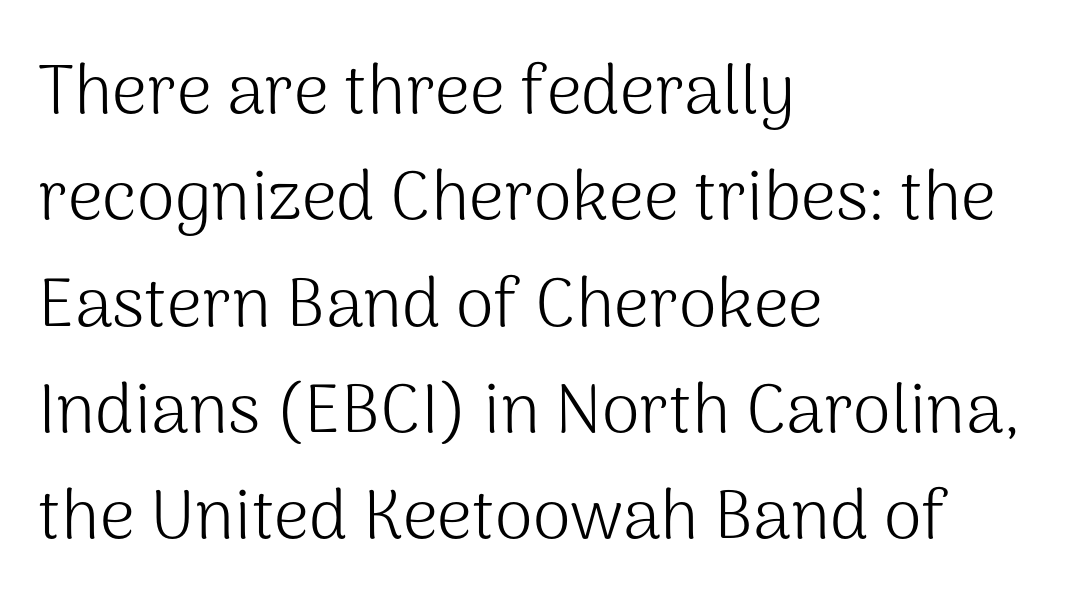
Q: Is the text bold? A: No.
Q: Is the text italic (slanted)? A: No, it is upright.
Q: Is the typeface a serif or a sans-serif typeface? A: Sans-serif.
Q: Is the text underlined? A: No.
Q: How is the paragraph aligned? A: Left-aligned.
Q: Is the spacing between letters normal or unusually wide? A: Normal.
Q: Is the spacing between lines tight, normal or loose? A: Normal.
Q: Width (condensed, normal, or wide)? A: Normal.
Q: Stroke contrast? A: Medium.
Q: x-height? A: Medium.
Q: Monospaced? A: No.
